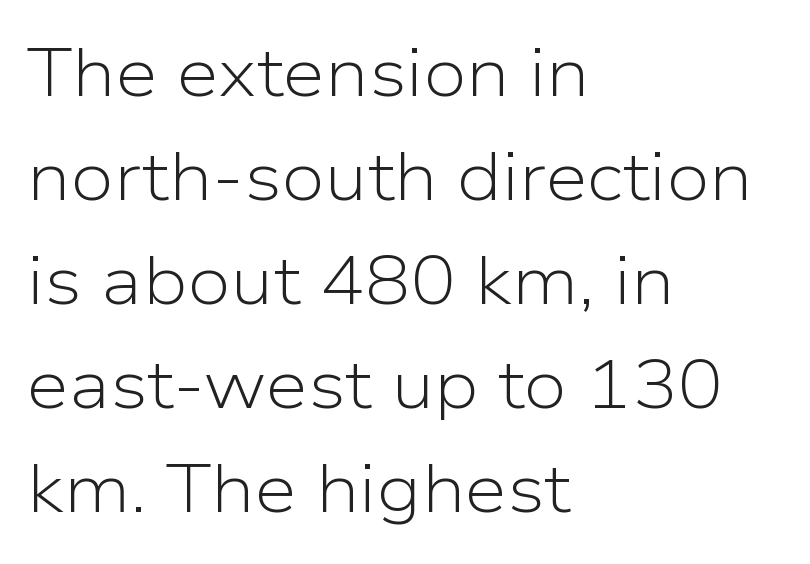
Q: Is the text bold? A: No.
Q: Is the text italic (slanted)? A: No, it is upright.
Q: Is the typeface a serif or a sans-serif typeface? A: Sans-serif.
Q: Is the text underlined? A: No.
Q: How is the paragraph aligned? A: Left-aligned.
Q: Is the spacing between letters normal or unusually wide? A: Normal.
Q: Is the spacing between lines tight, normal or loose? A: Normal.
Q: Width (condensed, normal, or wide)? A: Normal.
Q: Stroke contrast? A: Low.
Q: x-height? A: Medium.
Q: Monospaced? A: No.
